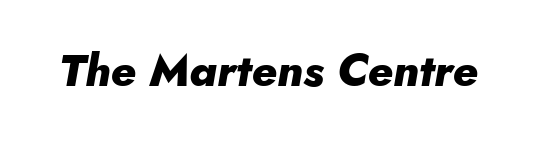
The image shows 45 px heavy type, italic (leaning right); set normal letter spacing, not underlined; low stroke contrast and a small x-height.
